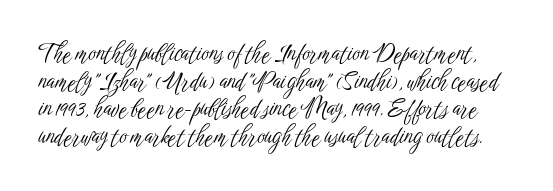
Q: Is the text bold? A: No.
Q: Is the text italic (slanted)? A: Yes.
Q: Is the text underlined? A: No.
Q: Is the spacing between letters normal or unusually wide? A: Normal.
